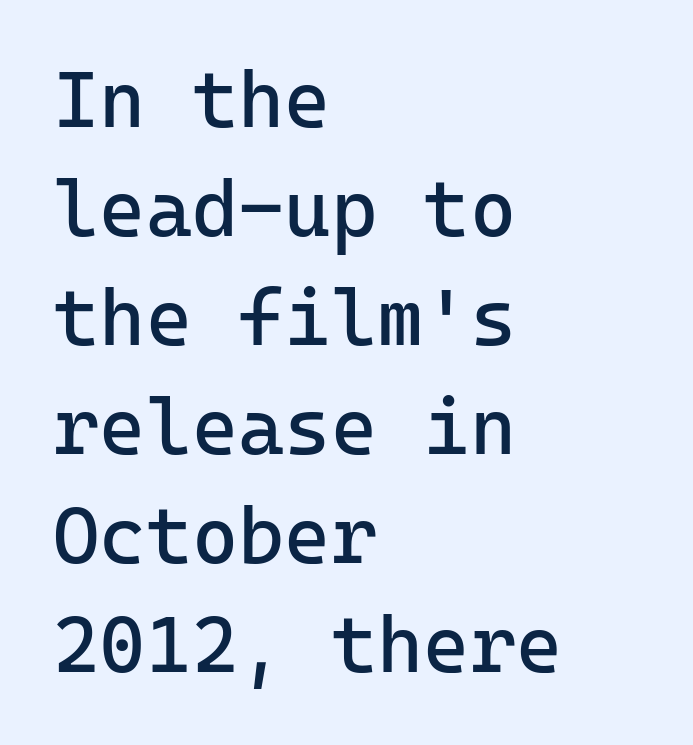
Q: Is the text bold? A: No.
Q: Is the text italic (slanted)? A: No, it is upright.
Q: Is the typeface a serif or a sans-serif typeface? A: Sans-serif.
Q: Is the text underlined? A: No.
Q: How is the paragraph aligned? A: Left-aligned.
Q: Is the spacing between letters normal or unusually wide? A: Normal.
Q: Is the spacing between lines tight, normal or loose? A: Normal.
Q: Width (condensed, normal, or wide)? A: Normal.
Q: Stroke contrast? A: Low.
Q: x-height? A: Medium.
Q: Monospaced? A: Yes.
